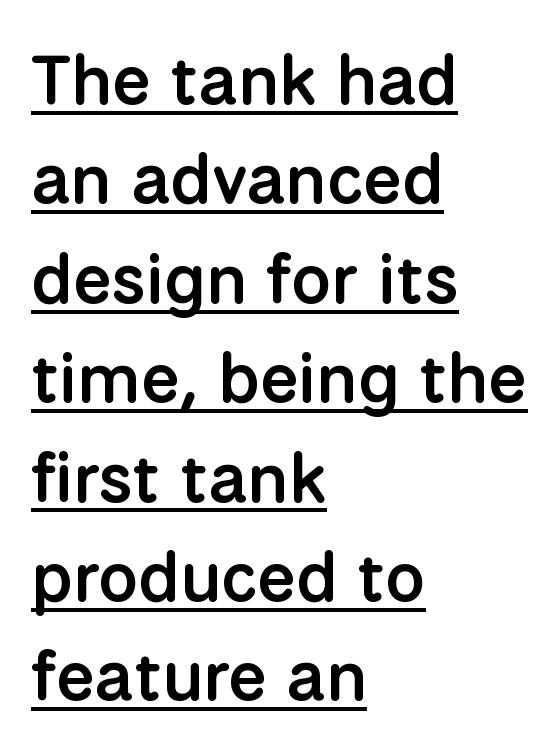
The image shows 70 px semibold sans-serif type, upright; set left-aligned, normal line spacing (1.42x), normal letter spacing, underlined; low stroke contrast and a medium x-height.
